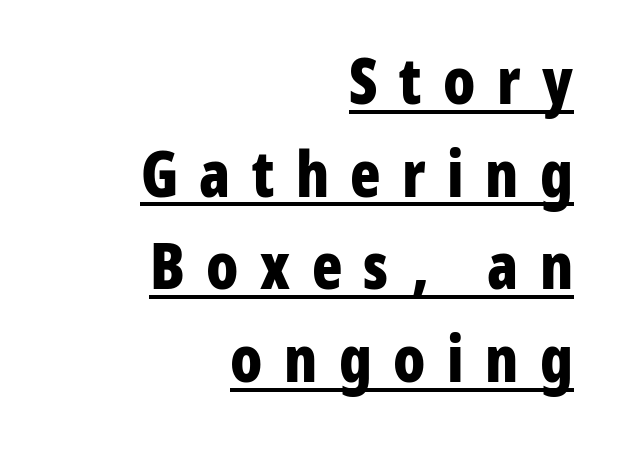
{"serif": "no", "italic": "no", "bold": "yes", "weight": "bold", "width": "condensed", "stroke_contrast": "low", "x_height": "medium", "monospaced": "no", "underline": "yes", "align": "right", "line_spacing": "normal", "line_spacing_ratio": 1.47, "letter_spacing": "wide", "letter_spacing_em": 0.34, "glyph_px": 63}
